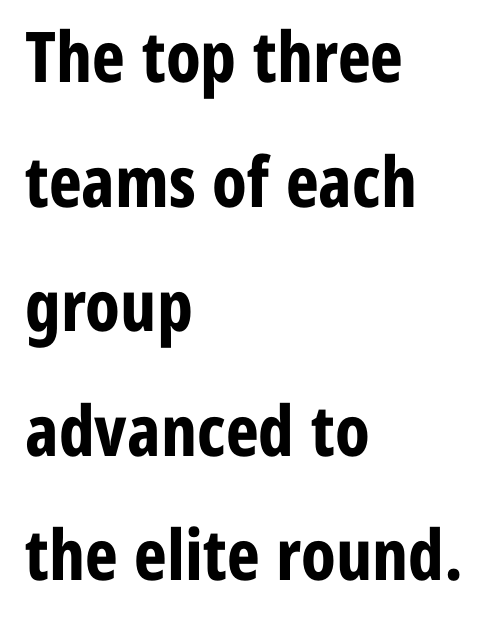
{"serif": "no", "italic": "no", "bold": "yes", "weight": "bold", "width": "condensed", "stroke_contrast": "low", "x_height": "medium", "monospaced": "no", "underline": "no", "align": "left", "line_spacing_ratio": 1.78, "letter_spacing": "normal", "letter_spacing_em": 0.0, "glyph_px": 70}
